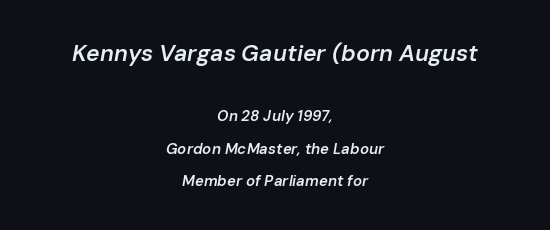
The block sitting higher on the canvas is the one with enlarged characters. Characters follow at the spacing the type designer built in. An italicized treatment has been applied to the whole sample. Nobody drew a line under any word here. Horizontal bands of white between lines are thick stripes.
